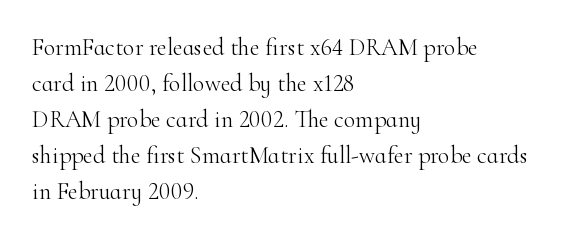
There is no visible air inserted between adjacent glyphs. The rendering anchors every line to the left-hand side. Counters stay open thanks to moderate or lighter strokes. Is there much room between lines? A standard amount, neither cramped nor airy. Type without underlining.
